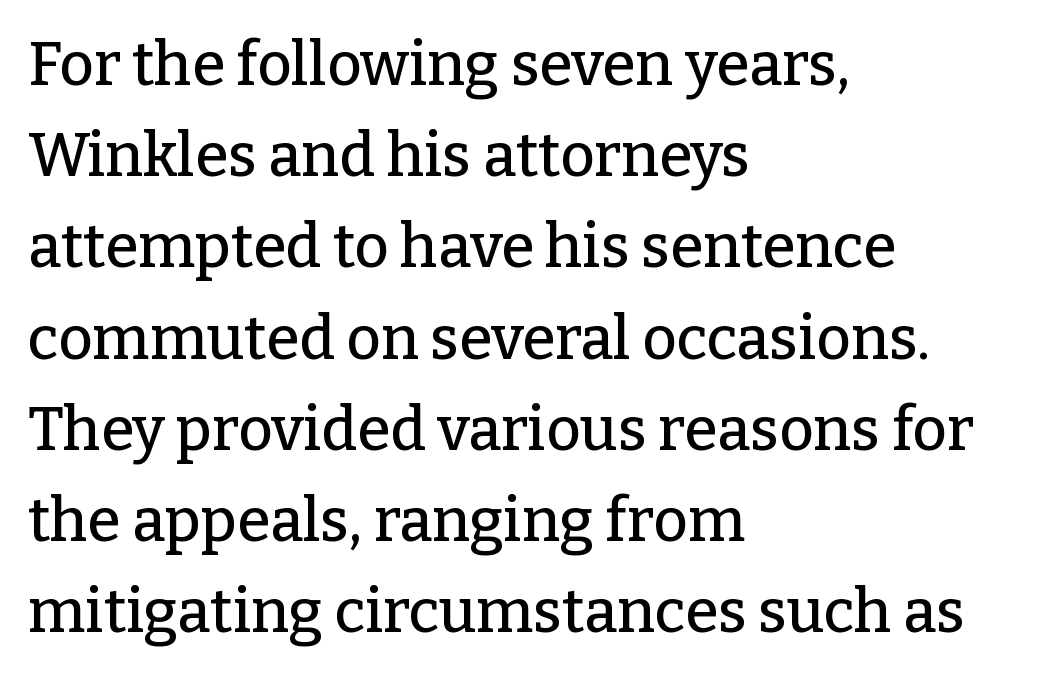
Q: Is the text italic (slanted)? A: No, it is upright.
Q: Is the typeface a serif or a sans-serif typeface? A: Serif.
Q: Is the text underlined? A: No.
Q: How is the paragraph aligned? A: Left-aligned.
Q: Is the spacing between letters normal or unusually wide? A: Normal.
Q: Is the spacing between lines tight, normal or loose? A: Normal.
Q: Width (condensed, normal, or wide)? A: Normal.
Q: Stroke contrast? A: Low.
Q: x-height? A: Medium.
Q: Monospaced? A: No.
